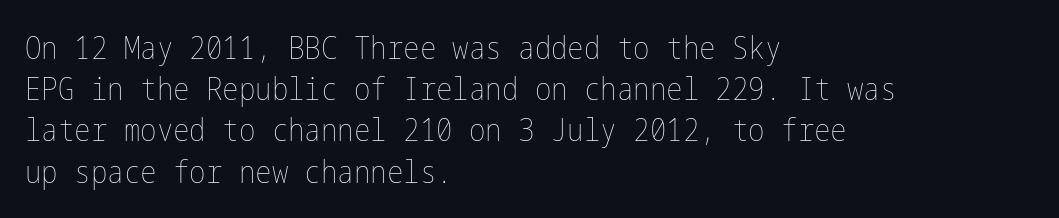
Q: Is the text bold? A: No.
Q: Is the text italic (slanted)? A: No, it is upright.
Q: Is the text underlined? A: No.
Q: How is the paragraph aligned? A: Left-aligned.
Q: Is the spacing between letters normal or unusually wide? A: Normal.
Q: Is the spacing between lines tight, normal or loose? A: Normal.
Q: Width (condensed, normal, or wide)? A: Condensed.
Q: Stroke contrast? A: Low.
Q: x-height? A: Medium.
